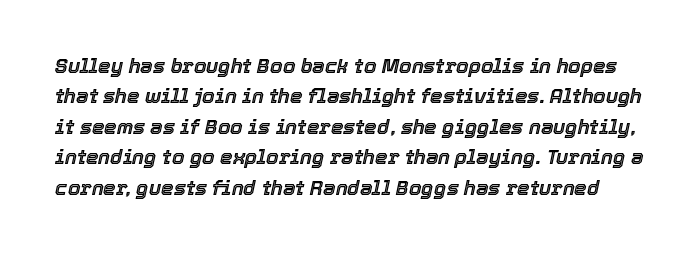
The image shows 20 px text type, italic (leaning right); set normal line spacing (1.52x), normal letter spacing, not underlined.
